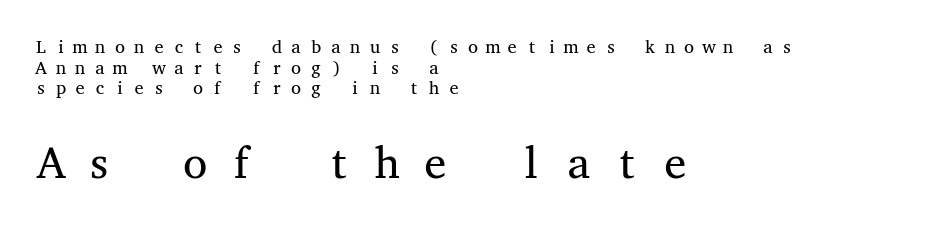
The image shows 44 px regular-weight, wide serif type, upright, monospaced; set left-aligned, tight line spacing (1.15x), unusually wide letter spacing (+0.31 em), not underlined; the second (bottom) block is 2.44x larger; medium stroke contrast and a medium x-height.
